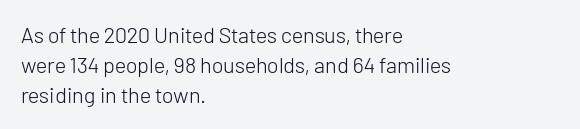
The image shows 22 px text type, upright; set left-aligned, normal line spacing (1.36x), normal letter spacing, not underlined.
